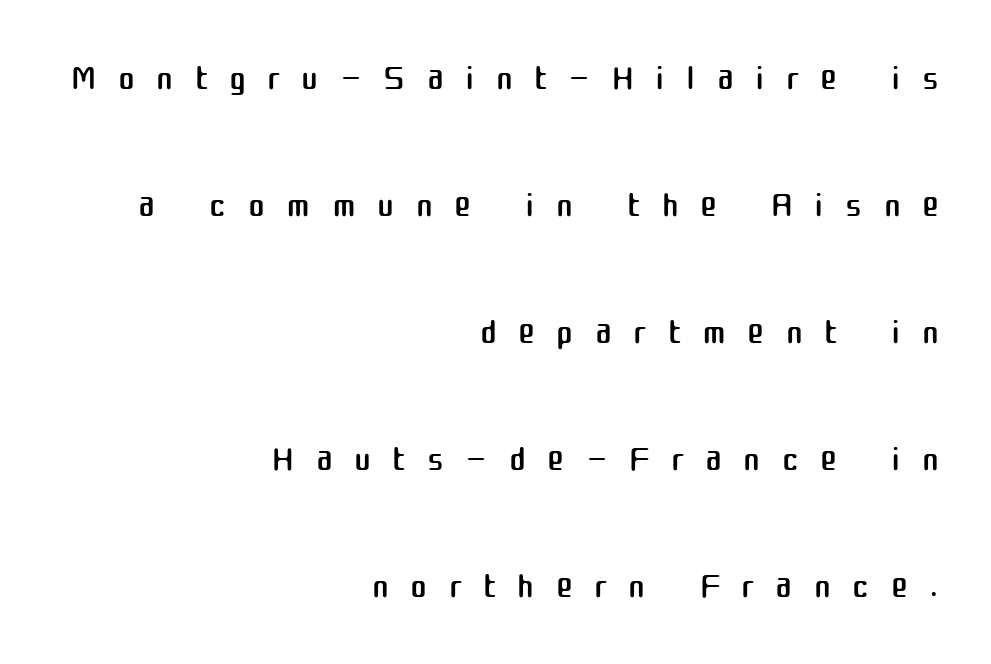
Q: Is the text bold? A: No.
Q: Is the text italic (slanted)? A: No, it is upright.
Q: Is the typeface a serif or a sans-serif typeface? A: Sans-serif.
Q: Is the text underlined? A: No.
Q: How is the paragraph aligned? A: Right-aligned.
Q: Is the spacing between letters normal or unusually wide? A: Unusually wide.
Q: Is the spacing between lines tight, normal or loose? A: Loose.
Q: Width (condensed, normal, or wide)? A: Normal.
Q: Stroke contrast? A: Medium.
Q: x-height? A: Medium.
Q: Monospaced? A: No.
